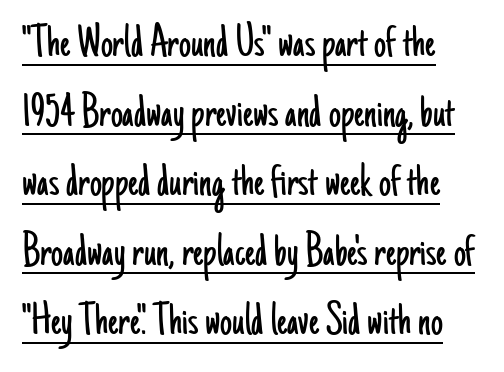
{"serif": "no", "italic": "no", "bold": "no", "weight": "light", "width": "condensed", "stroke_contrast": "low", "x_height": "small", "monospaced": "no", "underline": "yes", "align": "left", "line_spacing": "normal", "line_spacing_ratio": 1.45, "letter_spacing": "normal", "letter_spacing_em": 0.0, "glyph_px": 48}
